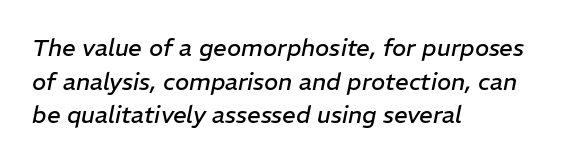
Q: Is the text bold? A: No.
Q: Is the text italic (slanted)? A: Yes, it leans right by about 11 degrees.
Q: Is the text underlined? A: No.
Q: How is the paragraph aligned? A: Left-aligned.
Q: Is the spacing between letters normal or unusually wide? A: Normal.
Q: Is the spacing between lines tight, normal or loose? A: Normal.
